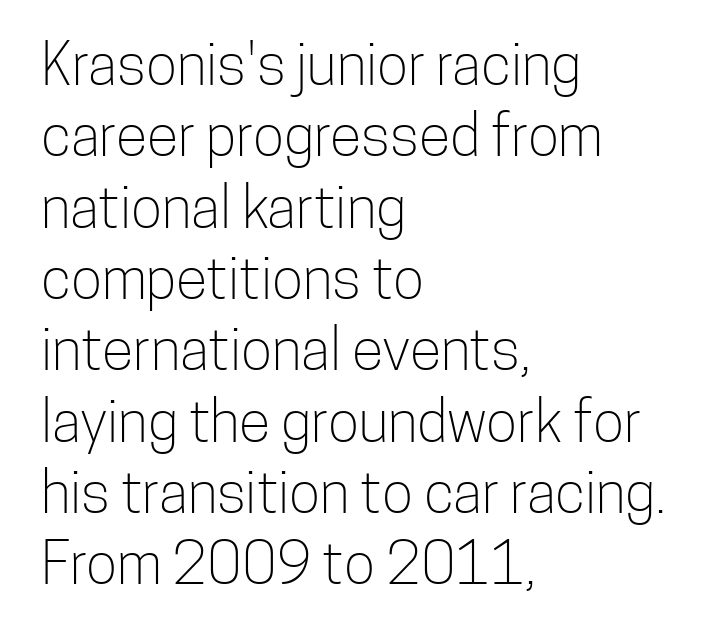
Character widths vary here, with narrow letters taking less room than wide ones. In terms of letterspacing, this is plain default setting. I'd call this a sans setting — the letters go barefoot. Bold? No — there's no thickening of the strokes. Which margin do the lines hug? The left one — the right edge is uneven.
